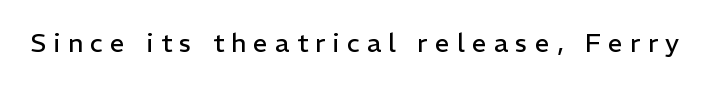
{"italic": "no", "bold": "no", "underline": "no", "letter_spacing": "wide", "letter_spacing_em": 0.28, "glyph_px": 26}
